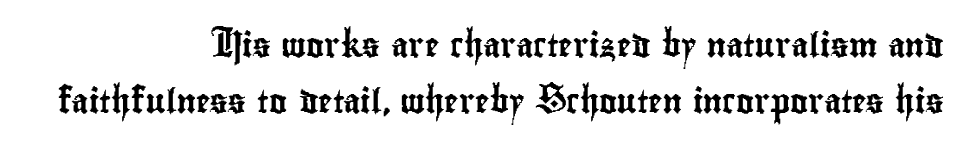
Whoever set this chose breathing room over compactness in the vertical rhythm. A student would call this right alignment; a typographer would say flush right, rag left. The gaps between neighbouring characters are ordinary and unremarkable. The axis of the letterforms is exactly vertical.
